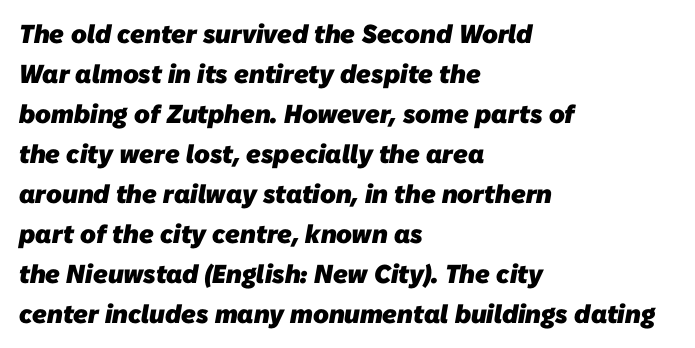
Q: Is the text bold? A: Yes.
Q: Is the text underlined? A: No.
Q: How is the paragraph aligned? A: Left-aligned.
Q: Is the spacing between letters normal or unusually wide? A: Normal.
Q: Is the spacing between lines tight, normal or loose? A: Normal.
